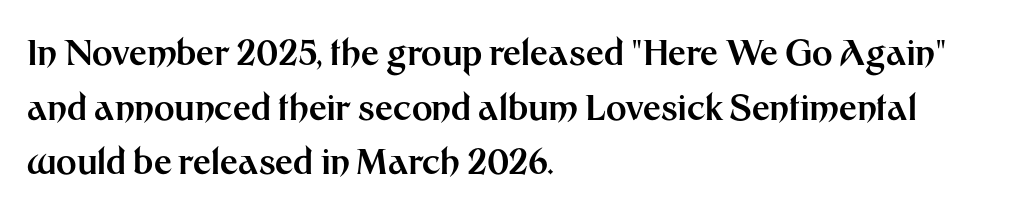
Quick note: underline off. Spacing verdict: proportional, widths tailored to each character. Between one letter and the next there's only the usual sliver of space. Style check: upright. Regarding serifs, this sample does without them. These lines sit exactly where default settings would place them.
